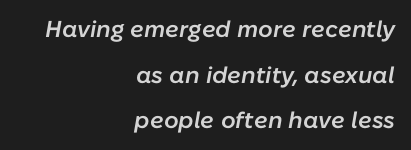
The image shows 23 px text type, italic (leaning right); set right-aligned, loose line spacing (1.98x), normal letter spacing, not underlined.
